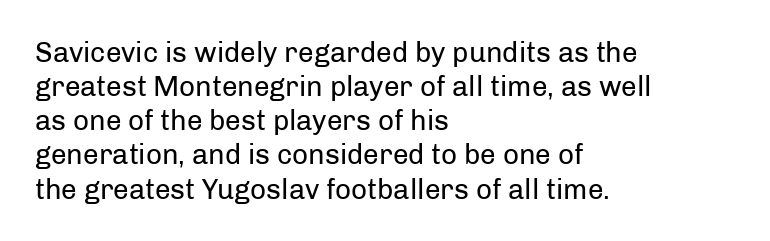
Tracking here is standard; glyphs follow each other at the usual distance. This rendering employs a face without finishing strokes, i.e., a sans-serif. Is the block centered? No — it sits flush against the left margin. Underlining? Definitely not there.
